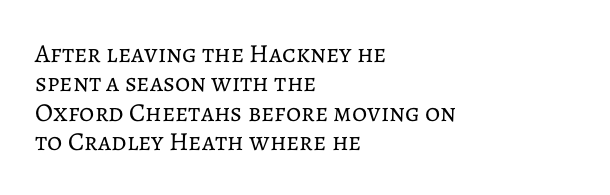
The image shows 26 px text type, upright; set left-aligned, tight line spacing (1.13x), normal letter spacing, not underlined.
